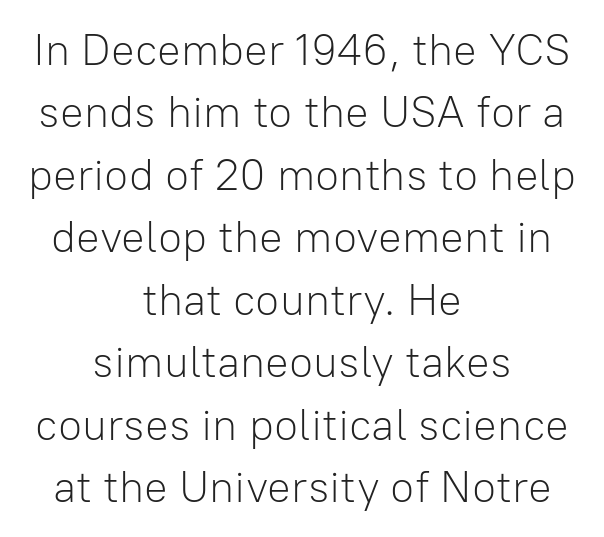
Quick note: not italic, upright. The passage shown is not underscored anywhere. Note: no serifs on the glyphs. Here the designer chose a conventional face with non-uniform glyph widths. The strokes are not fattened; the text isn't bold. The whitespace from short lines is split evenly between both sides.
